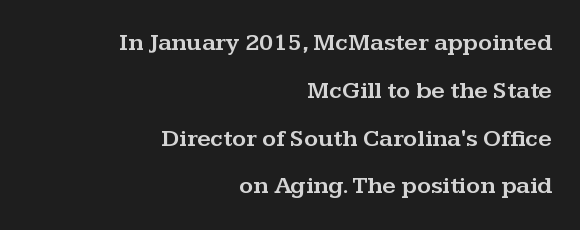
Q: Is the text italic (slanted)? A: No, it is upright.
Q: Is the text underlined? A: No.
Q: How is the paragraph aligned? A: Right-aligned.
Q: Is the spacing between letters normal or unusually wide? A: Normal.
Q: Is the spacing between lines tight, normal or loose? A: Loose.
